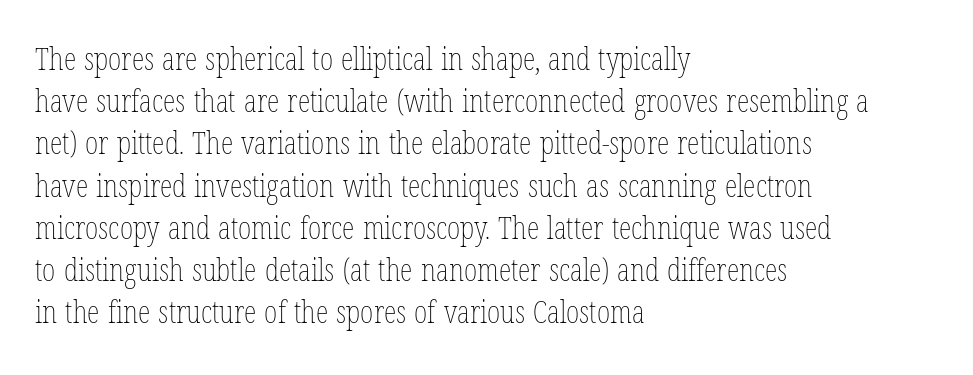
Descenders hang freely into open space. Nothing unusual about the tracking: characters are spaced as the font intends. Character widths vary here, with narrow letters taking less room than wide ones. The paragraph has a hard left edge and a soft right edge. The passage shown stacks its lines at a standard gap. Every stem runs plumb, perpendicular to the baseline.
